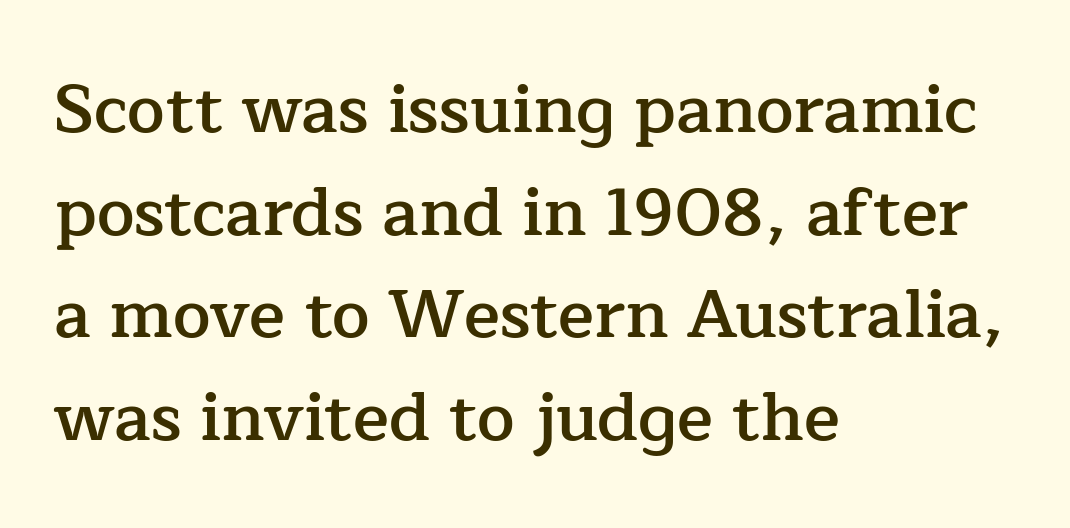
Q: Is the text bold? A: Semi-bold.
Q: Is the text italic (slanted)? A: No, it is upright.
Q: Is the typeface a serif or a sans-serif typeface? A: Serif.
Q: Is the text underlined? A: No.
Q: How is the paragraph aligned? A: Left-aligned.
Q: Is the spacing between letters normal or unusually wide? A: Normal.
Q: Is the spacing between lines tight, normal or loose? A: Normal.
Q: Width (condensed, normal, or wide)? A: Normal.
Q: Stroke contrast? A: Low.
Q: x-height? A: Medium.
Q: Monospaced? A: No.
